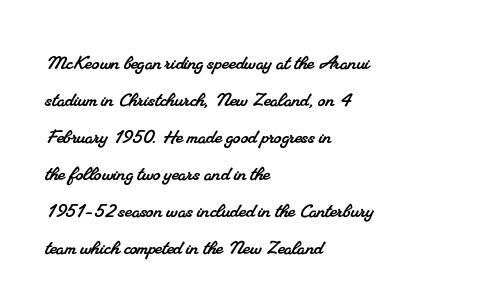
The image shows 24 px text type; set left-aligned, normal line spacing (1.54x), normal letter spacing, not underlined.
